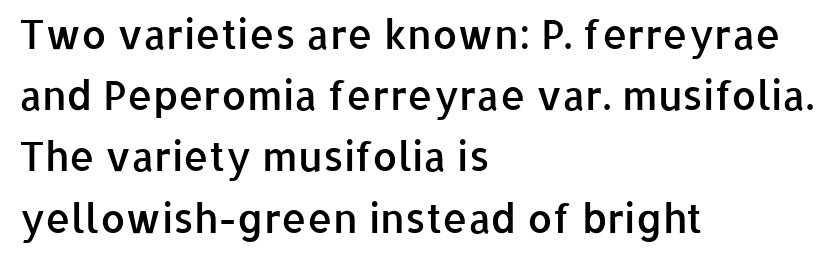
Leftover space on each line is placed entirely after the last word. The zone under the glyphs is completely vacant. What kind of face is this? One without serifs — a sans. Posture: upright roman.
